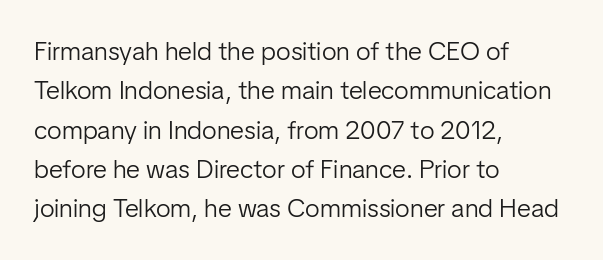
The image shows 26 px text type, upright; set left-aligned, normal line spacing (1.51x), normal letter spacing, not underlined.
